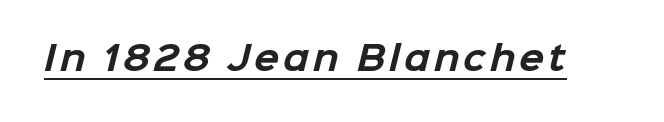
{"serif": "no", "bold": "yes", "weight": "bold", "width": "normal", "stroke_contrast": "low", "x_height": "medium", "monospaced": "no", "underline": "yes", "glyph_px": 33}
